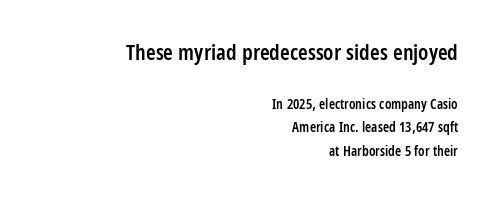
Q: Is the text bold? A: Semi-bold.
Q: Is the text italic (slanted)? A: No, it is upright.
Q: Is the text underlined? A: No.
Q: How is the paragraph aligned? A: Right-aligned.
Q: Is the spacing between letters normal or unusually wide? A: Normal.
Q: Is the spacing between lines tight, normal or loose? A: Normal.
Q: Which block of text is set in a larger size, the first (top) or the second (bottom)? A: The first (top) one.
